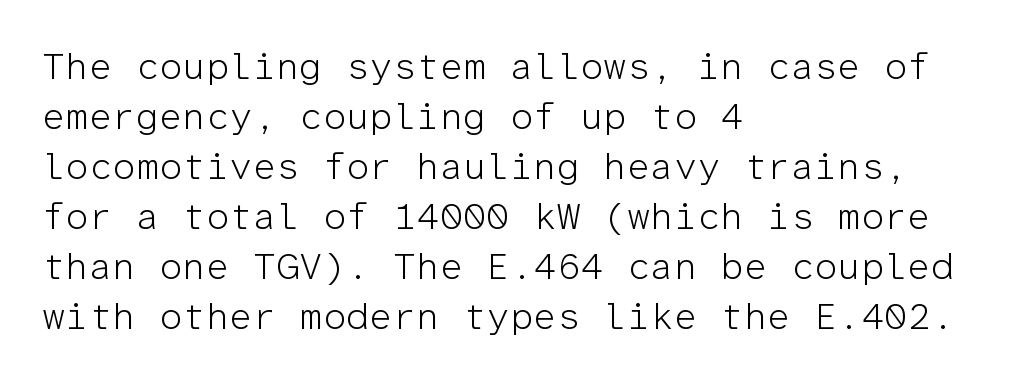
The glyphs are unaccompanied by any horizontal stroke below them. This is not heavy type; no bold has been used. Compared with typical paragraphs, the rows here are spaced about the same. Is the letter spacing exaggerated? No — it looks like the ordinary default.
